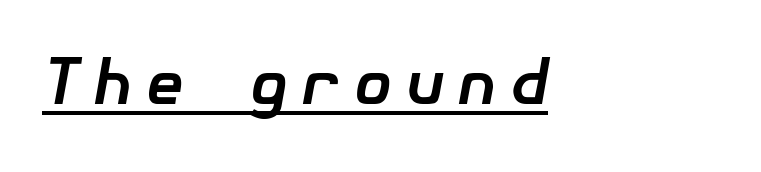
The string is rendered with underlining switched on. Typographic density is high because the face is bold. Compared with ordinary roman type, these characters are visibly tilted. The horizontal fit of the characters is loose and conspicuously gappy. Casual observation: everything's shoved over to the left.
